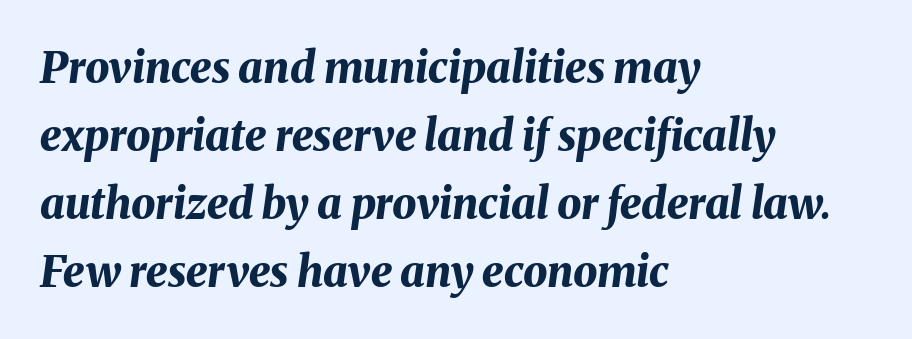
{"italic": "yes", "lean": "right", "slant_degrees": 8, "bold": "yes", "weight": "bold", "width": "normal", "stroke_contrast": "medium", "x_height": "medium", "monospaced": "no", "underline": "no", "align": "left", "line_spacing": "normal", "line_spacing_ratio": 1.58, "letter_spacing": "normal", "letter_spacing_em": 0.0, "glyph_px": 43}
